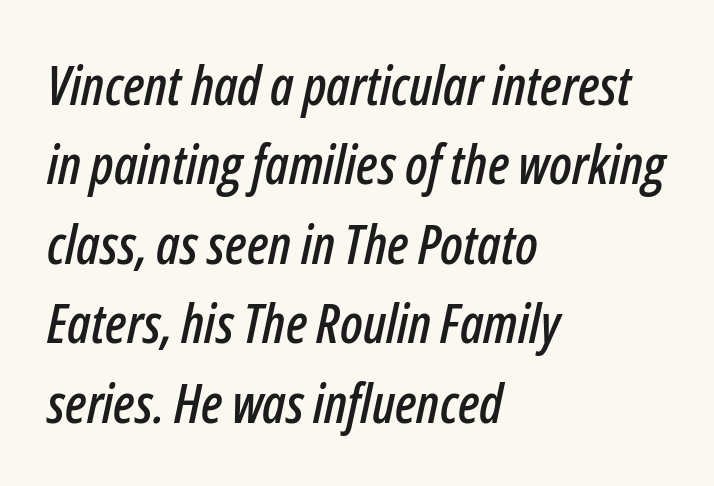
{"italic": "yes", "lean": "right", "slant_degrees": 12, "width": "condensed", "stroke_contrast": "low", "x_height": "medium", "monospaced": "no", "underline": "no", "align": "left", "line_spacing": "normal", "line_spacing_ratio": 1.47, "letter_spacing": "normal", "letter_spacing_em": 0.0, "glyph_px": 54}
